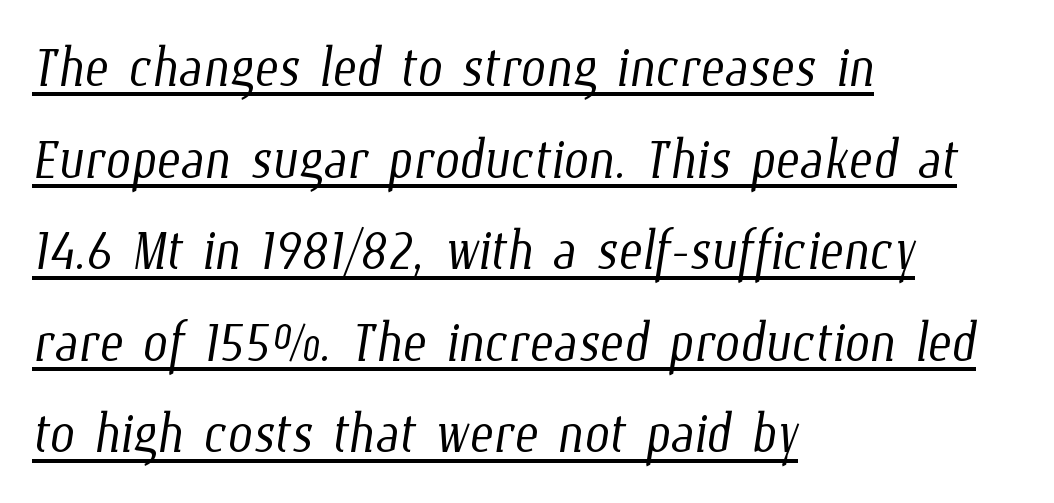
{"bold": "no", "weight": "light", "width": "condensed", "stroke_contrast": "low", "x_height": "medium", "monospaced": "no", "underline": "yes", "align": "left", "line_spacing": "normal", "line_spacing_ratio": 1.29, "letter_spacing": "normal", "letter_spacing_em": 0.0, "glyph_px": 71}
